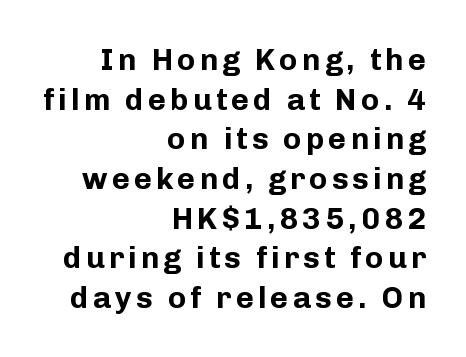
{"serif": "no", "italic": "no", "bold": "yes", "weight": "bold", "width": "normal", "stroke_contrast": "low", "x_height": "medium", "monospaced": "no", "underline": "no", "align": "right", "line_spacing": "normal", "line_spacing_ratio": 1.28, "glyph_px": 31}
